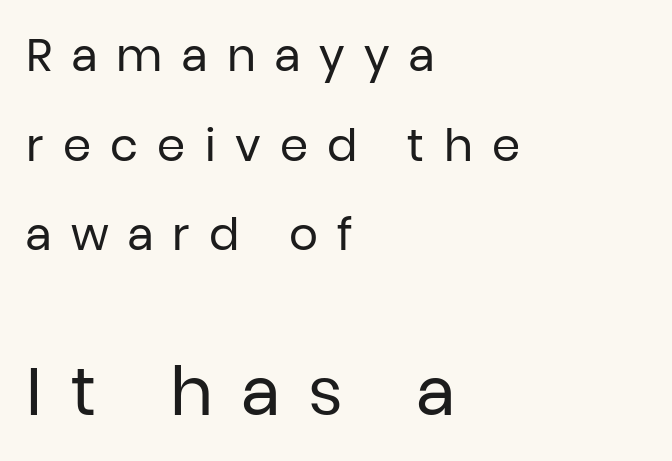
Nothing heavy about these letters — not bold at all. Note the varied advance widths — an 'i' is clearly narrower than an 'm'. Regarding serifs, this sample does without them. It's the straight-up-and-down kind of type. The later block is typeset at a bigger size than the earlier block.
